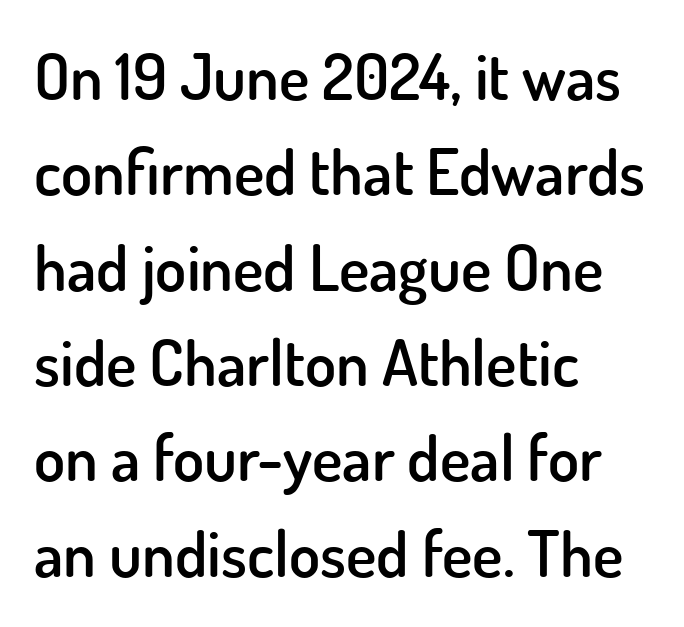
Q: Is the text bold? A: Semi-bold.
Q: Is the text italic (slanted)? A: No, it is upright.
Q: Is the typeface a serif or a sans-serif typeface? A: Sans-serif.
Q: Is the text underlined? A: No.
Q: How is the paragraph aligned? A: Left-aligned.
Q: Is the spacing between letters normal or unusually wide? A: Normal.
Q: Is the spacing between lines tight, normal or loose? A: Normal.
Q: Width (condensed, normal, or wide)? A: Normal.
Q: Stroke contrast? A: Low.
Q: x-height? A: Small.
Q: Monospaced? A: No.
